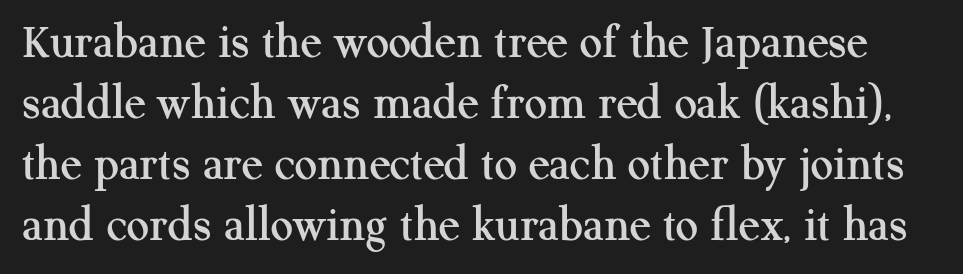
{"serif": "yes", "italic": "no", "width": "normal", "stroke_contrast": "medium", "x_height": "medium", "monospaced": "no", "underline": "no", "line_spacing_ratio": 1.22, "letter_spacing": "normal", "letter_spacing_em": 0.0, "glyph_px": 50}
